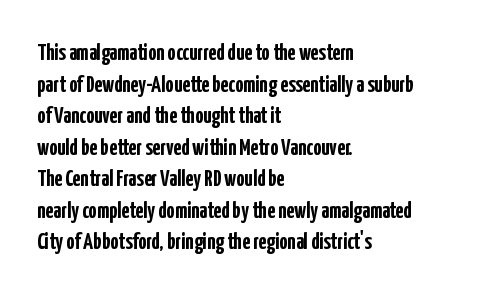
{"italic": "no", "bold": "yes", "underline": "no", "align": "left", "line_spacing": "normal", "line_spacing_ratio": 1.37, "letter_spacing": "normal", "letter_spacing_em": 0.0, "glyph_px": 23}
